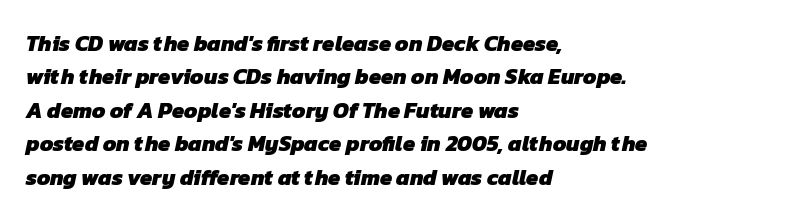
{"bold": "yes", "underline": "no", "align": "left", "line_spacing": "normal", "line_spacing_ratio": 1.52, "letter_spacing": "normal", "letter_spacing_em": 0.0, "glyph_px": 22}
